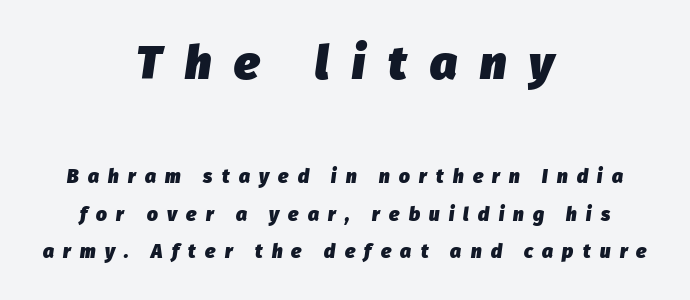
The passage shown is emphatically bold. The line texture is sparse and dotted thanks to wide tracking. The space beneath each line is pristine and unruled. The face used here has a pronounced slope to its letters.
